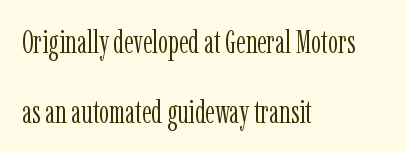
{"serif": "yes", "italic": "no", "bold": "no", "weight": "light", "width": "condensed", "stroke_contrast": "low", "x_height": "medium", "monospaced": "no", "underline": "no", "align": "left", "line_spacing": "loose", "line_spacing_ratio": 2.18, "letter_spacing": "normal", "letter_spacing_em": 0.0, "glyph_px": 32}
